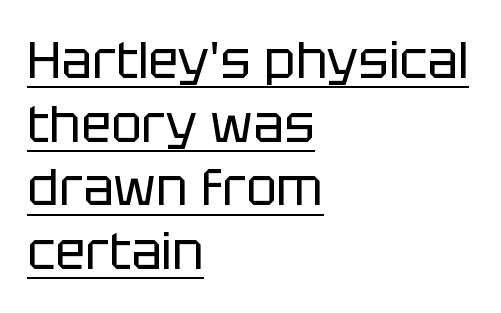
The lines are quadded left. The letters look calm and open, with moderate or lighter stems. Inter-character spacing is left at the font's built-in metrics. A baseline rule has been typeset under these characters.
